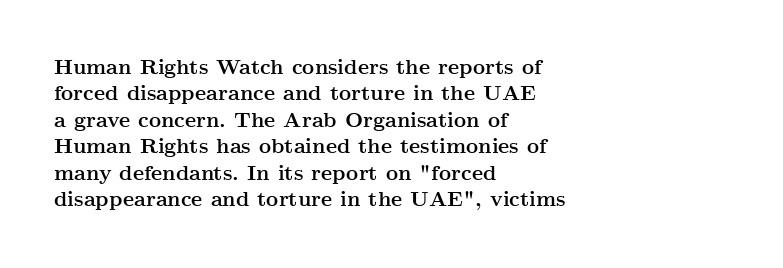
{"italic": "no", "bold": "yes", "underline": "no", "align": "left", "line_spacing": "normal", "line_spacing_ratio": 1.26, "letter_spacing": "normal", "letter_spacing_em": 0.0, "glyph_px": 21}
